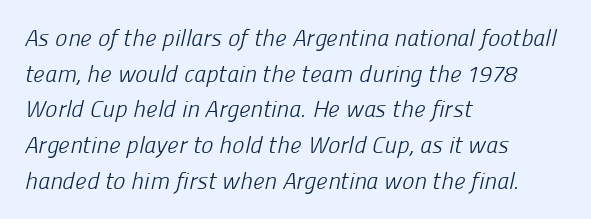
Which margin do the lines hug? The left one — the right edge is uneven. What stands out about the letter spacing? Nothing — it is the standard amount. One glance says typical: line gaps are just what's usual. Check under the words: just untouched page. Weight class: somewhere from thin through regular.
